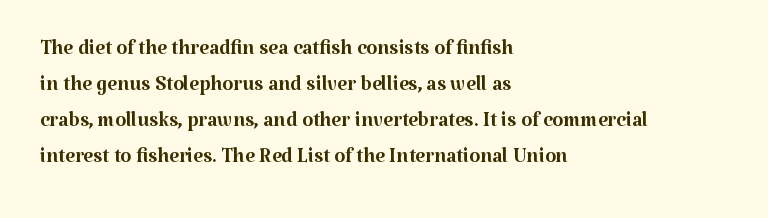
The specimen omits any rule beneath the text block's lines. A normal amount of white space separates one row of letters from the next. A quiet, ordinary-to-light weight characterises the typeface. Posture: vertical. Notice how the passage keeps a crisp vertical edge on the left only. Spacing verdict: proportional, widths tailored to each character.
